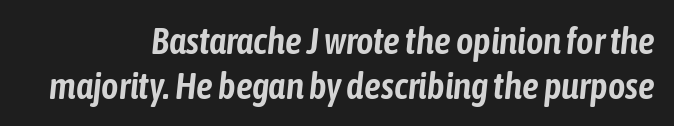
These lines were composed using italics. The area under the type is left untouched. Visually the block forms a straight wall on the right and a jagged coastline on the left. You could not count columns in this text — the font is proportionally spaced.
